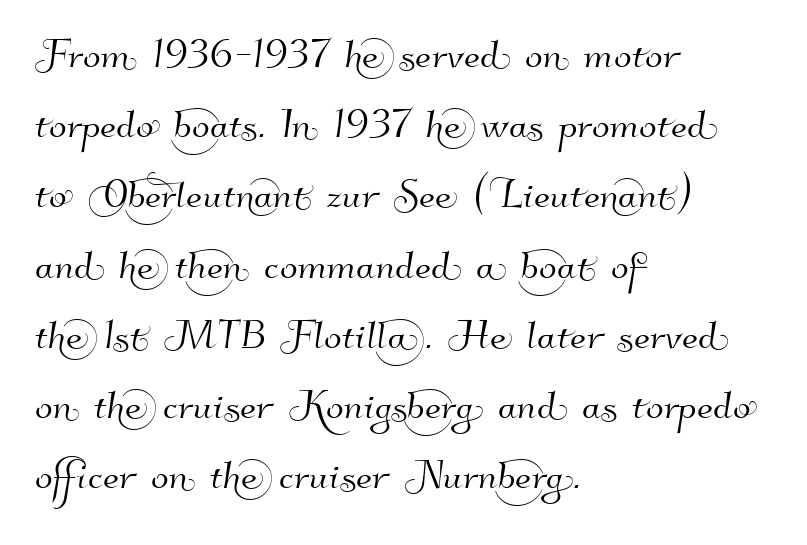
Clear beneath every line of the passage. Normally led — the rows are evenly, conventionally spaced. Here the glyphs are tracked normally, forming tight word shapes. The characters display no serif detailing; their extremities are plain.
